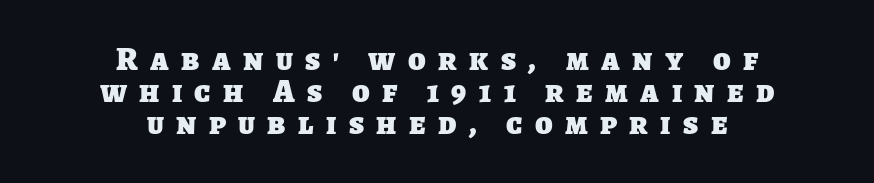
The letters advance in unequal steps, a hallmark of proportional type. Chunky letters — that's bold for sure. The rag falls on both sides of this text block equally. This block would grow much taller if given ordinary leading; it's compressed now.
